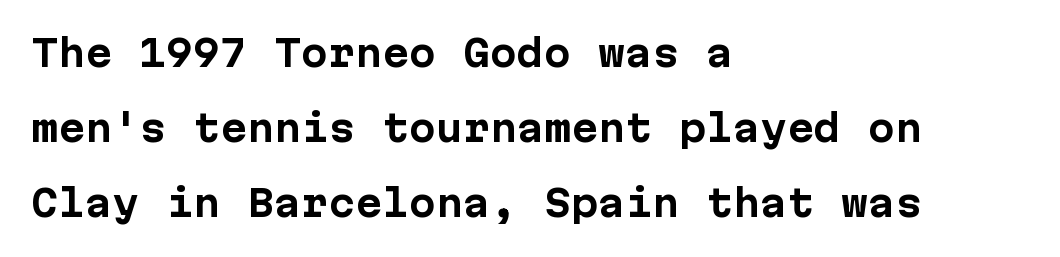
Q: Is the text bold? A: Yes.
Q: Is the text italic (slanted)? A: No, it is upright.
Q: Is the typeface a serif or a sans-serif typeface? A: Sans-serif.
Q: Is the text underlined? A: No.
Q: How is the paragraph aligned? A: Left-aligned.
Q: Is the spacing between letters normal or unusually wide? A: Normal.
Q: Is the spacing between lines tight, normal or loose? A: Loose.
Q: Width (condensed, normal, or wide)? A: Normal.
Q: Stroke contrast? A: Low.
Q: x-height? A: Medium.
Q: Monospaced? A: Yes.
